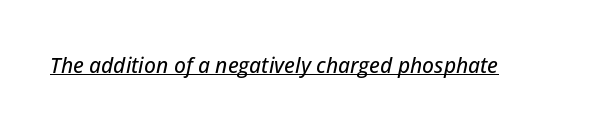
Q: Is the text italic (slanted)? A: Yes, it leans right by about 12 degrees.
Q: Is the text underlined? A: Yes.
Q: Is the spacing between letters normal or unusually wide? A: Normal.
